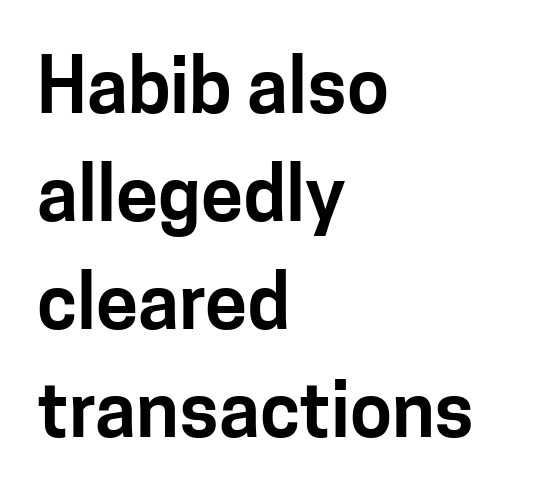
Q: Is the text italic (slanted)? A: No, it is upright.
Q: Is the typeface a serif or a sans-serif typeface? A: Sans-serif.
Q: Is the text underlined? A: No.
Q: How is the paragraph aligned? A: Left-aligned.
Q: Is the spacing between letters normal or unusually wide? A: Normal.
Q: Is the spacing between lines tight, normal or loose? A: Normal.
Q: Width (condensed, normal, or wide)? A: Normal.
Q: Stroke contrast? A: Low.
Q: x-height? A: Medium.
Q: Monospaced? A: No.
